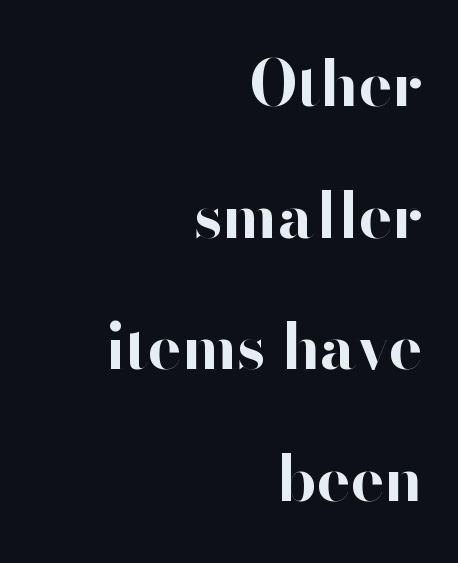
{"serif": "no", "italic": "no", "bold": "yes", "weight": "bold", "width": "normal", "stroke_contrast": "high", "x_height": "small", "monospaced": "no", "underline": "no", "align": "right", "line_spacing": "loose", "line_spacing_ratio": 2.09, "letter_spacing": "normal", "letter_spacing_em": 0.0, "glyph_px": 63}
